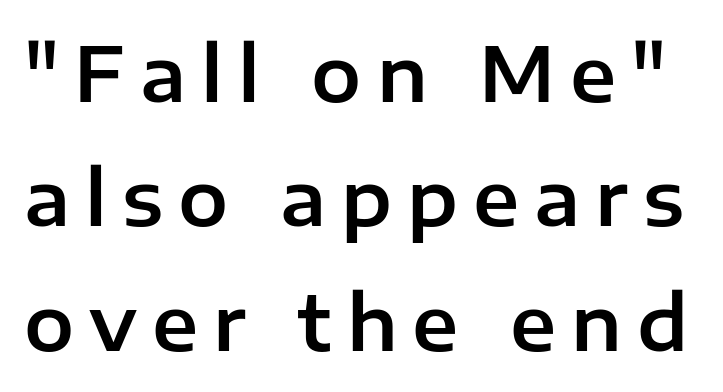
Q: Is the text italic (slanted)? A: No, it is upright.
Q: Is the typeface a serif or a sans-serif typeface? A: Sans-serif.
Q: Is the text underlined? A: No.
Q: Is the spacing between letters normal or unusually wide? A: Unusually wide.
Q: Is the spacing between lines tight, normal or loose? A: Normal.
Q: Width (condensed, normal, or wide)? A: Normal.
Q: Stroke contrast? A: Low.
Q: x-height? A: Medium.
Q: Monospaced? A: No.
